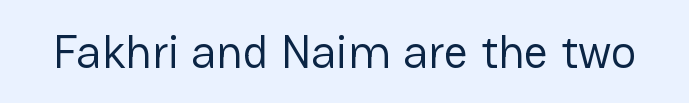
Q: Is the text bold? A: No.
Q: Is the text italic (slanted)? A: No, it is upright.
Q: Is the typeface a serif or a sans-serif typeface? A: Sans-serif.
Q: Is the text underlined? A: No.
Q: Is the spacing between letters normal or unusually wide? A: Normal.
Q: Width (condensed, normal, or wide)? A: Normal.
Q: Stroke contrast? A: Low.
Q: x-height? A: Medium.
Q: Monospaced? A: No.
